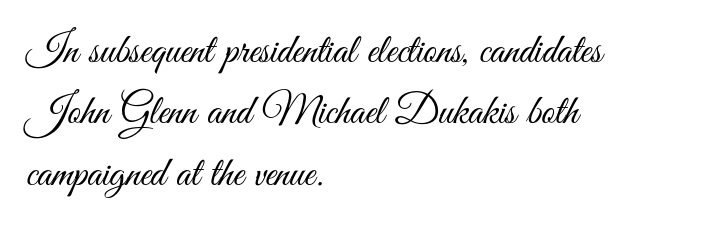
Q: Is the text bold? A: No.
Q: Is the text italic (slanted)? A: Yes.
Q: Is the typeface a serif or a sans-serif typeface? A: Sans-serif.
Q: Is the text underlined? A: No.
Q: How is the paragraph aligned? A: Left-aligned.
Q: Is the spacing between letters normal or unusually wide? A: Normal.
Q: Is the spacing between lines tight, normal or loose? A: Normal.
Q: Width (condensed, normal, or wide)? A: Condensed.
Q: Stroke contrast? A: Medium.
Q: x-height? A: Small.
Q: Monospaced? A: No.
